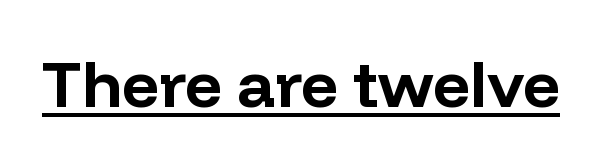
Q: Is the text bold? A: Yes.
Q: Is the text italic (slanted)? A: No, it is upright.
Q: Is the typeface a serif or a sans-serif typeface? A: Sans-serif.
Q: Is the text underlined? A: Yes.
Q: Is the spacing between letters normal or unusually wide? A: Normal.
Q: Width (condensed, normal, or wide)? A: Normal.
Q: Stroke contrast? A: Low.
Q: x-height? A: Medium.
Q: Monospaced? A: No.
